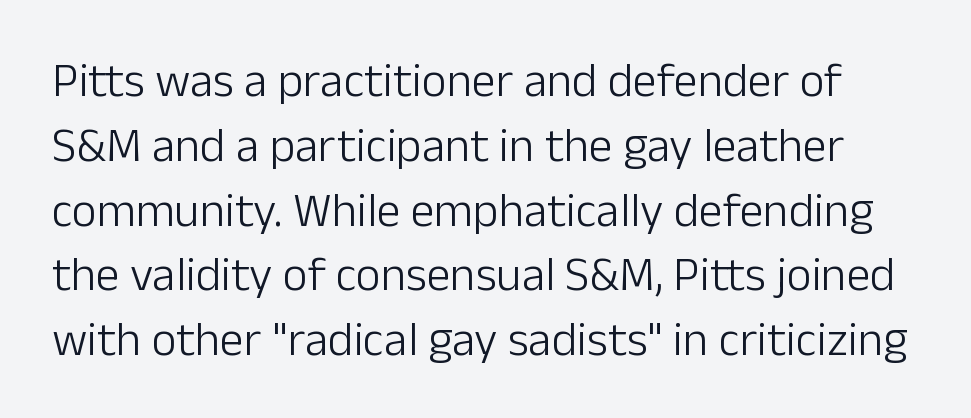
The image shows 48 px light sans-serif type, upright; set normal line spacing (1.35x), normal letter spacing, not underlined; low stroke contrast and a medium x-height.
